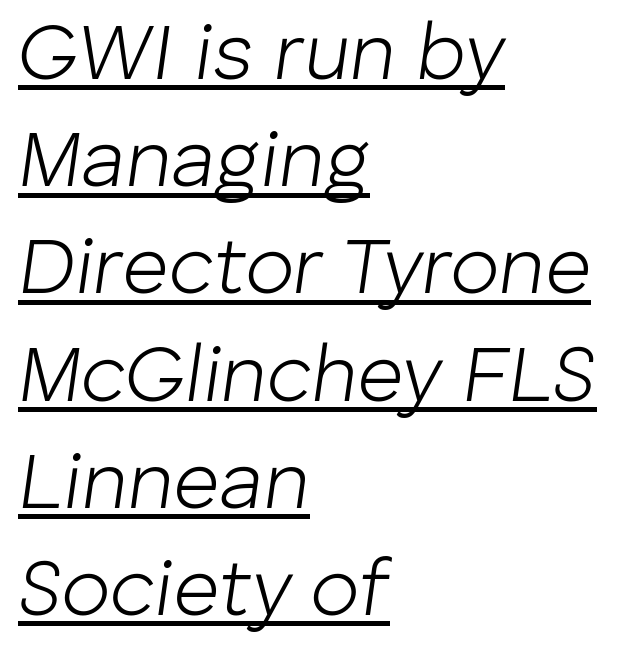
The image shows 80 px light type, italic (leaning right); set left-aligned, normal line spacing (1.34x), normal letter spacing, underlined; low stroke contrast and a medium x-height.
